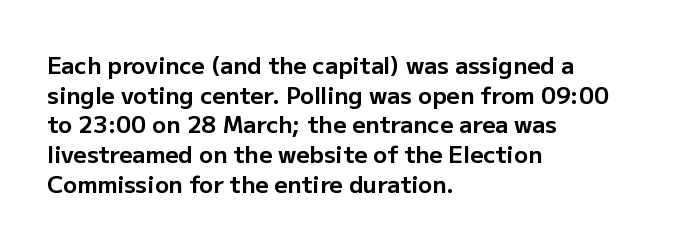
The image shows 23 px bold type, upright; set left-aligned, normal line spacing (1.29x), normal letter spacing, not underlined.
